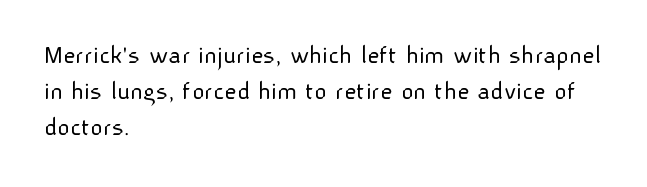
Q: Is the text bold? A: No.
Q: Is the text italic (slanted)? A: No, it is upright.
Q: Is the text underlined? A: No.
Q: How is the paragraph aligned? A: Left-aligned.
Q: Is the spacing between letters normal or unusually wide? A: Normal.
Q: Is the spacing between lines tight, normal or loose? A: Normal.
